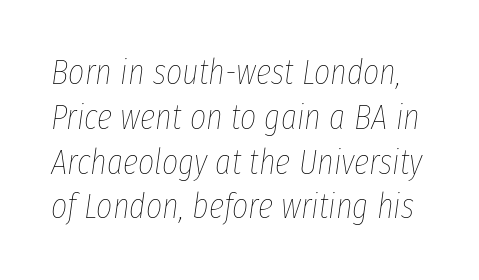
Q: Is the text bold? A: No.
Q: Is the text italic (slanted)? A: Yes, it leans right by about 8 degrees.
Q: Is the text underlined? A: No.
Q: Is the spacing between letters normal or unusually wide? A: Normal.
Q: Is the spacing between lines tight, normal or loose? A: Normal.
Q: Width (condensed, normal, or wide)? A: Condensed.
Q: Stroke contrast? A: Low.
Q: x-height? A: Medium.
Q: Monospaced? A: No.
